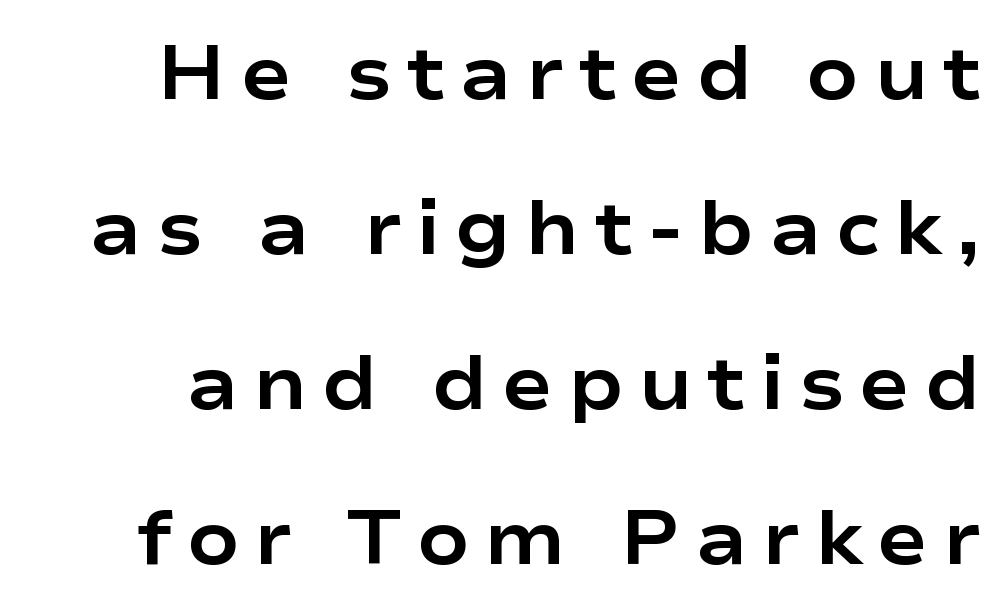
The image shows 76 px bold, wide sans-serif type, upright; set loose line spacing (2.04x), not underlined; low stroke contrast and a medium x-height.
